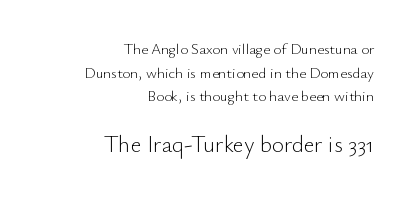
Nothing unusual about the tracking: characters are spaced as the font intends. The composition opens small and finishes big. Does the copy run flush right? Yes — the right margin is perfectly even. The weight tops out at a normal text grade.
